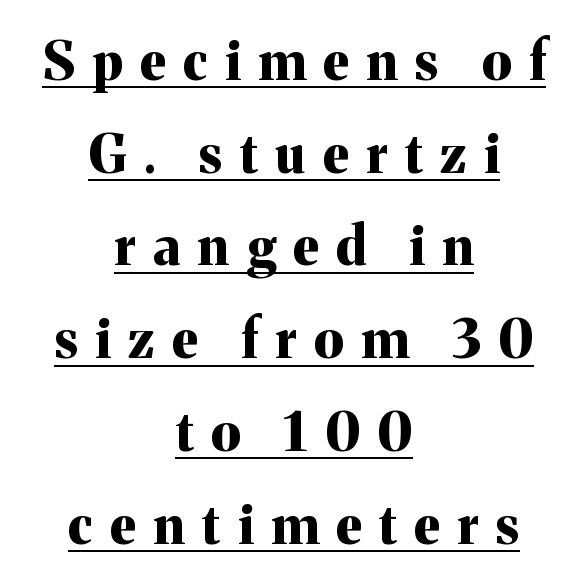
Q: Is the text bold? A: Yes.
Q: Is the text italic (slanted)? A: No, it is upright.
Q: Is the typeface a serif or a sans-serif typeface? A: Serif.
Q: Is the text underlined? A: Yes.
Q: How is the paragraph aligned? A: Centered.
Q: Is the spacing between letters normal or unusually wide? A: Unusually wide.
Q: Width (condensed, normal, or wide)? A: Normal.
Q: Stroke contrast? A: Medium.
Q: x-height? A: Medium.
Q: Monospaced? A: No.
